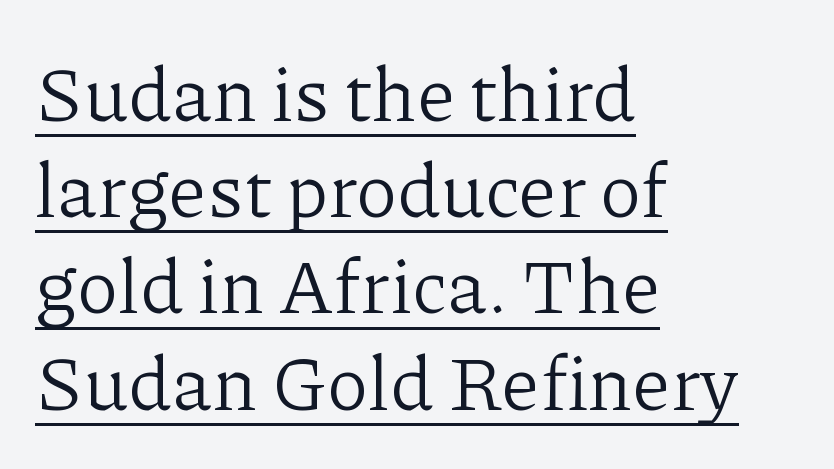
{"serif": "yes", "italic": "no", "bold": "no", "weight": "light", "width": "normal", "stroke_contrast": "low", "x_height": "medium", "monospaced": "no", "underline": "yes", "align": "left", "line_spacing": "normal", "line_spacing_ratio": 1.25, "letter_spacing": "normal", "letter_spacing_em": 0.0, "glyph_px": 77}
